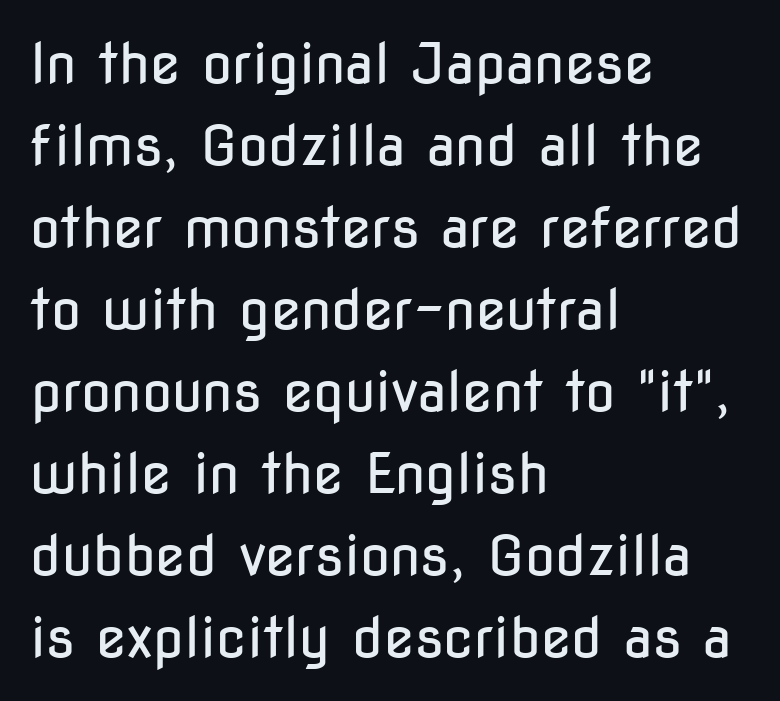
Quick note: underline off. A typesetter would call this proportional, since set widths differ per character. Each new line begins a customary step beneath the previous one. The typeface chosen for these lines omits serifs. Is this a heavy cut? Hardly; it is regular or lighter.
